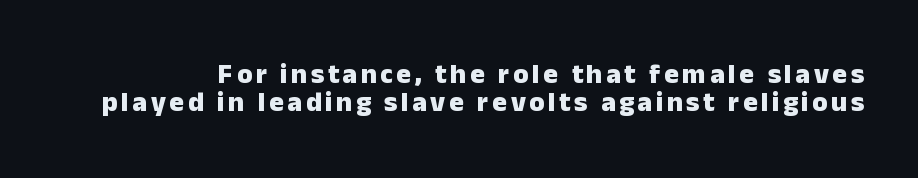
Check under the words: just untouched page. The space between consecutive lines is stingy. The rendering uses natural spacing where letterforms have individual widths. Tall strokes in this sample are plumb rather than angled.
